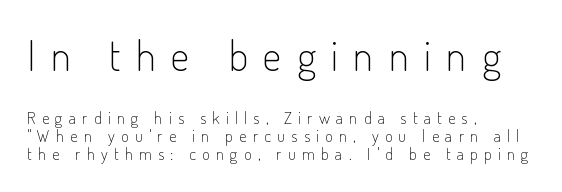
Q: Is the text bold? A: No.
Q: Is the text italic (slanted)? A: No, it is upright.
Q: Is the typeface a serif or a sans-serif typeface? A: Sans-serif.
Q: Is the text underlined? A: No.
Q: How is the paragraph aligned? A: Left-aligned.
Q: Is the spacing between letters normal or unusually wide? A: Unusually wide.
Q: Is the spacing between lines tight, normal or loose? A: Tight.
Q: Which block of text is set in a larger size, the first (top) or the second (bottom)? A: The first (top) one.
Q: Width (condensed, normal, or wide)? A: Condensed.
Q: Stroke contrast? A: Low.
Q: x-height? A: Small.
Q: Monospaced? A: No.
